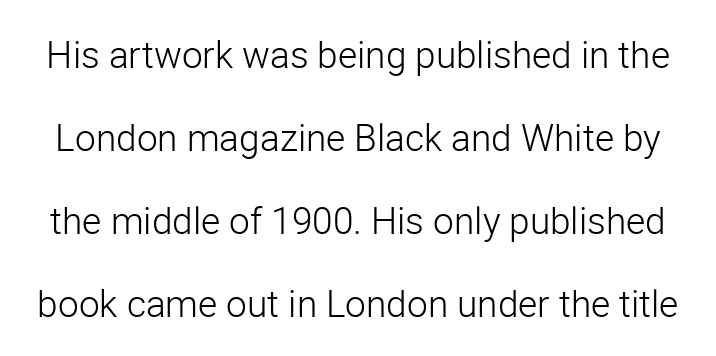
The image shows 37 px light sans-serif type, upright; set loose line spacing (2.24x), normal letter spacing, not underlined; low stroke contrast and a medium x-height.
